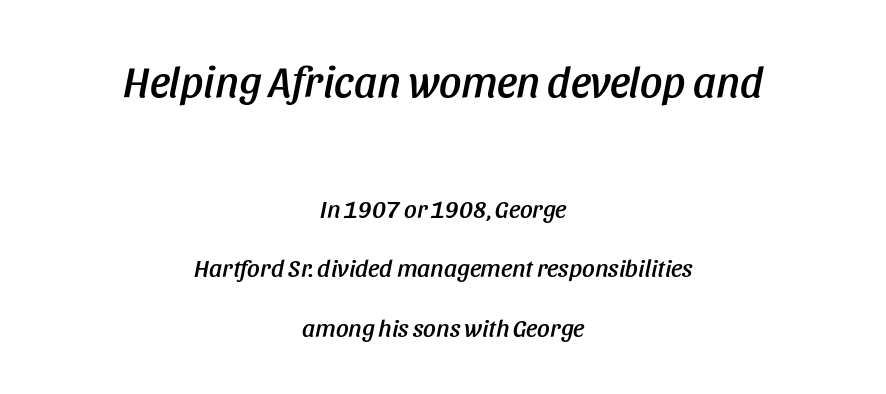
Q: Is the text italic (slanted)? A: Yes, it leans right by about 11 degrees.
Q: Is the text underlined? A: No.
Q: How is the paragraph aligned? A: Centered.
Q: Is the spacing between letters normal or unusually wide? A: Normal.
Q: Is the spacing between lines tight, normal or loose? A: Loose.
Q: Which block of text is set in a larger size, the first (top) or the second (bottom)? A: The first (top) one.
Q: Width (condensed, normal, or wide)? A: Condensed.
Q: Stroke contrast? A: Low.
Q: x-height? A: Large.
Q: Monospaced? A: No.
